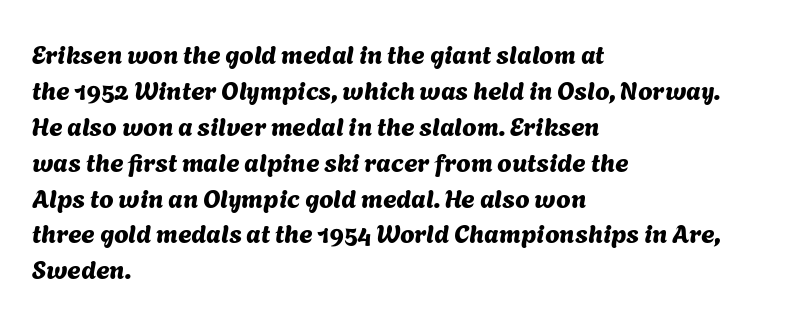
Bare-footed words on every line. Each new line begins a customary step beneath the previous one. Glyph-to-glyph distance matches everyday printed text. These lines are set flush left with a ragged right edge.
